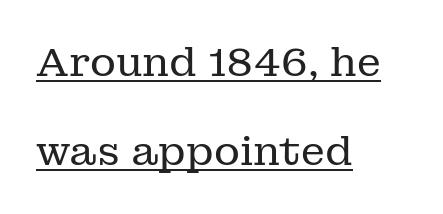
Q: Is the text bold? A: No.
Q: Is the text italic (slanted)? A: No, it is upright.
Q: Is the typeface a serif or a sans-serif typeface? A: Serif.
Q: Is the text underlined? A: Yes.
Q: How is the paragraph aligned? A: Left-aligned.
Q: Is the spacing between letters normal or unusually wide? A: Normal.
Q: Is the spacing between lines tight, normal or loose? A: Loose.
Q: Width (condensed, normal, or wide)? A: Normal.
Q: Stroke contrast? A: Low.
Q: x-height? A: Medium.
Q: Monospaced? A: No.
